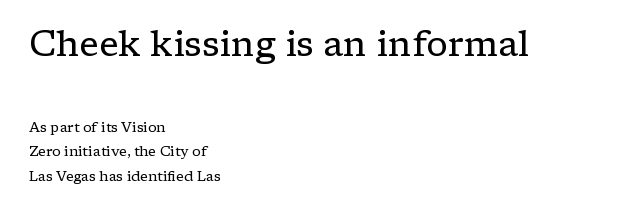
Spacing verdict: proportional, widths tailored to each character. Inter-character spacing is left at the font's built-in metrics. The letters in the upper block stand taller than those in the block below. The face looks like a standard text weight, possibly lighter.
